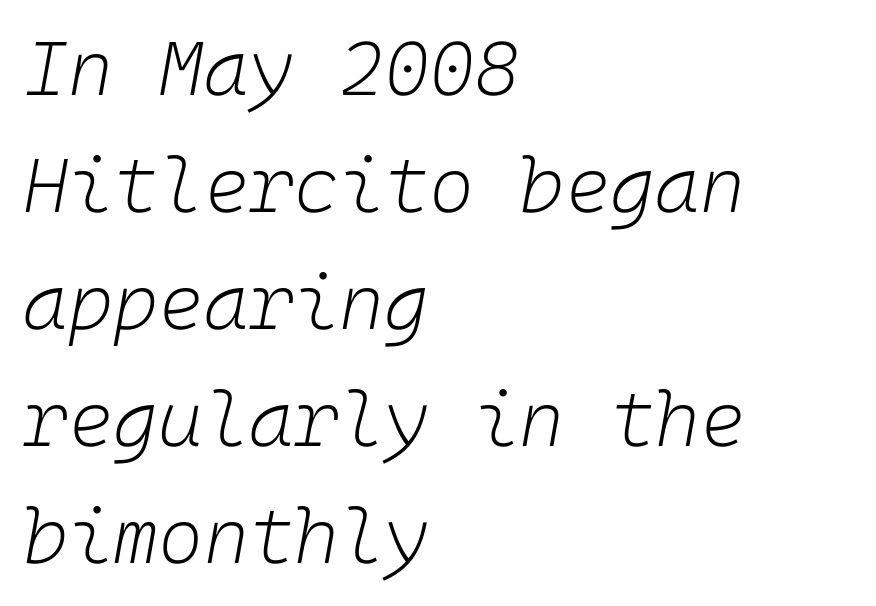
Words float on clear page, feet unadorned. Vertically, the passage feels balanced, rows spaced as you'd expect. What stands out about the letter spacing? Nothing — it is the standard amount. These glyphs show unthickened strokes, regular width or finer. The specimen reads as italic at a glance. Alignment: flush left.
